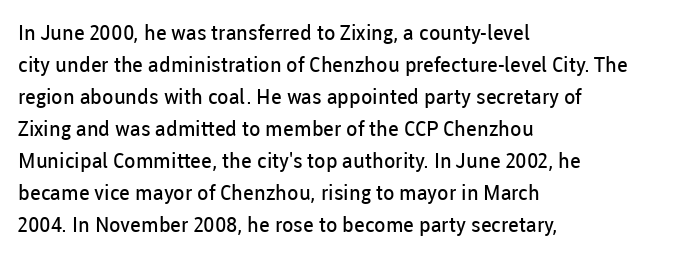
Q: Is the text bold? A: No.
Q: Is the text italic (slanted)? A: No, it is upright.
Q: Is the text underlined? A: No.
Q: How is the paragraph aligned? A: Left-aligned.
Q: Is the spacing between letters normal or unusually wide? A: Normal.
Q: Is the spacing between lines tight, normal or loose? A: Normal.
